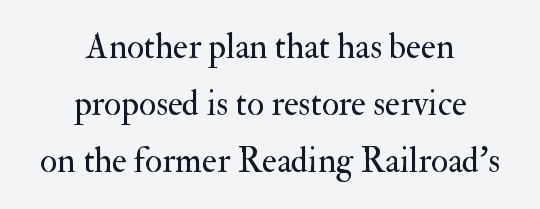
A clean baseline with only descenders dipping below it. Here the designer chose a conventional face with non-uniform glyph widths. Short and long lines alike share a common midpoint. The strokes are not fattened; the text isn't bold. One glance says typical: line gaps are just what's usual. The glyphs in this specimen are seriffed.
